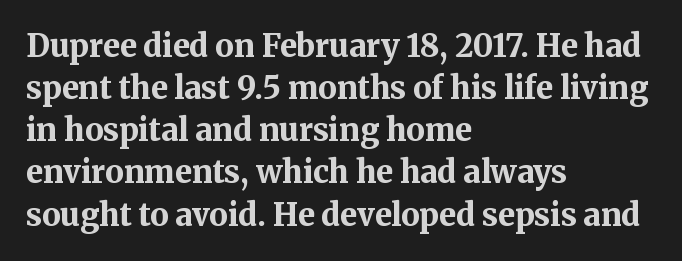
Notice how thick the strokes are: this is what a full bold looks like. The letters sit at their default tracking, neither squeezed nor spread. Horizontal alignment here is leftward, the default for most running prose. These lines are rendered in a variable-pitch font. Whoever set this chose a conventional vertical rhythm.
